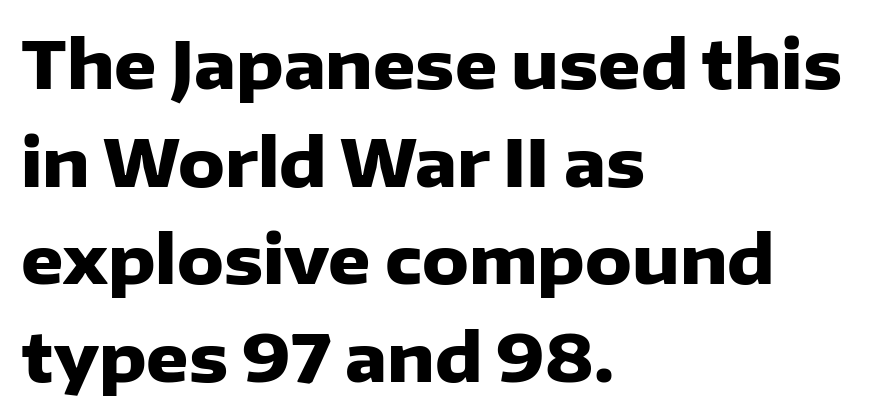
Quick note: not italic, upright. The lines in this sample share a left origin and differ only in where they stop. Emphasis by weight is at full strength: bold. Grotesque or geometric, the face here clearly has no serifs. The glyphs are unaccompanied by any horizontal stroke below them. The face used here is proportionally spaced, like ordinary book or web type.
